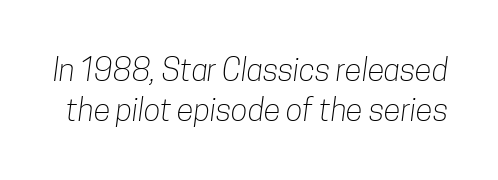
The image shows 31 px light, condensed sans-serif type; set normal line spacing (1.3x), normal letter spacing, not underlined; low stroke contrast and a medium x-height.
